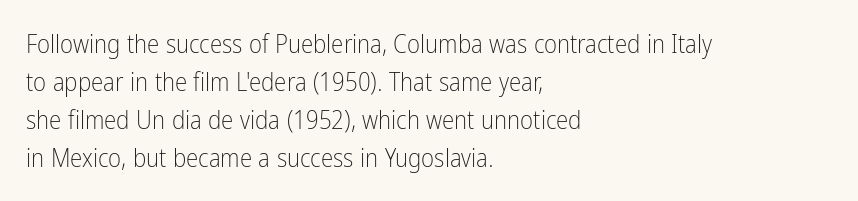
{"italic": "no", "bold": "no", "underline": "no", "align": "left", "line_spacing": "normal", "line_spacing_ratio": 1.52, "letter_spacing": "normal", "letter_spacing_em": 0.0, "glyph_px": 25}
